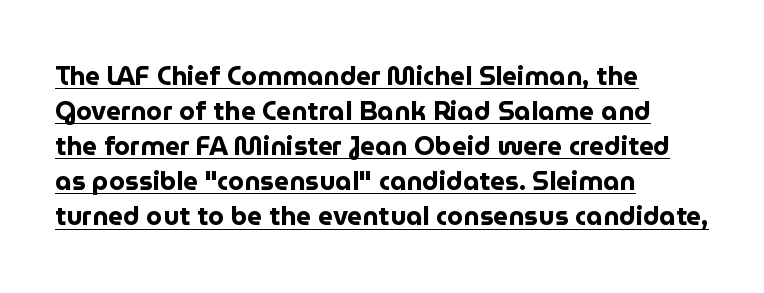
Students, observe: this is what conventionally led text looks like. This rendering leaves character spacing at its baseline value. Quick note: not italic, upright. If you drew a ruler down the left edge, every line would touch it.
